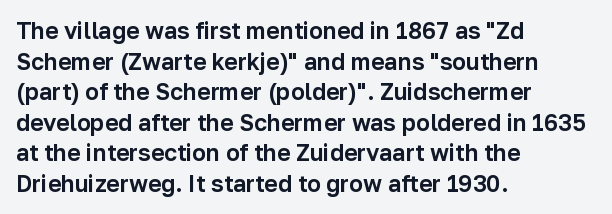
The image shows 23 px text type, upright; set left-aligned, normal line spacing (1.33x), normal letter spacing, not underlined.
